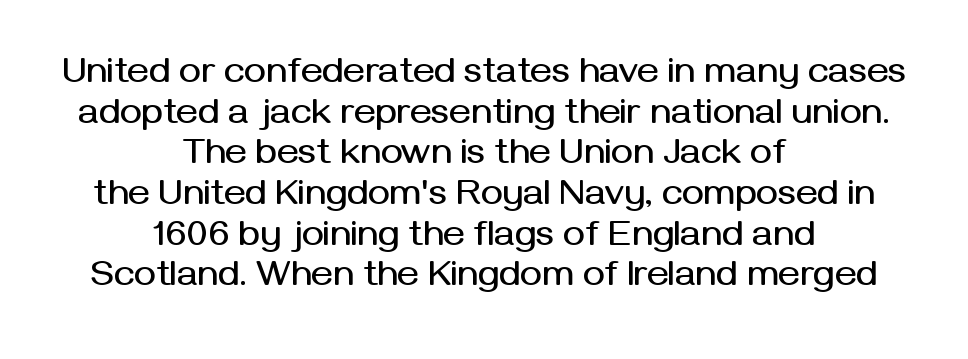
Q: Is the text italic (slanted)? A: No, it is upright.
Q: Is the typeface a serif or a sans-serif typeface? A: Sans-serif.
Q: Is the text underlined? A: No.
Q: How is the paragraph aligned? A: Centered.
Q: Is the spacing between letters normal or unusually wide? A: Normal.
Q: Is the spacing between lines tight, normal or loose? A: Tight.
Q: Width (condensed, normal, or wide)? A: Normal.
Q: Stroke contrast? A: Medium.
Q: x-height? A: Medium.
Q: Monospaced? A: No.
